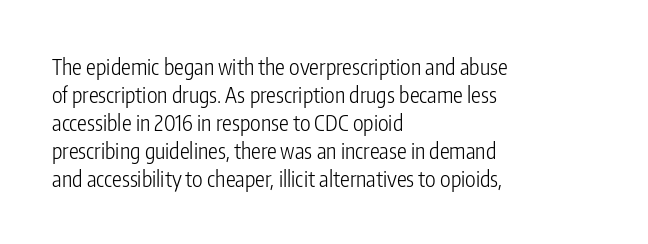
No extra ink here — the face is not bold. Students, observe: this is what conventionally led text looks like. Visually the block forms a straight wall on the left and a jagged coastline on the right. Clear beneath every line of the passage.
